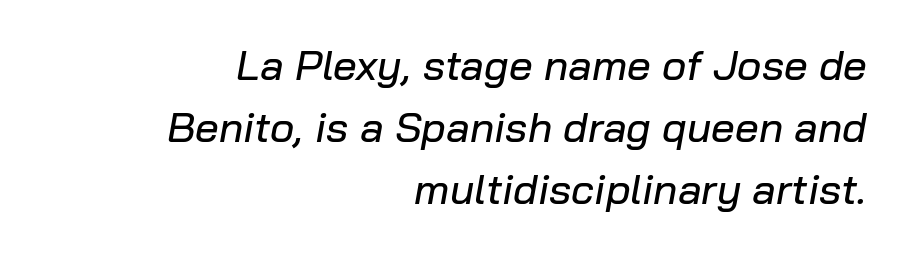
Glance below the letters and you will spot only blank space. Spacing verdict: proportional, widths tailored to each character. Regarding leading, the lines here are spaced in the standard way. Line ends are locked; line starts wander. Characters follow at the spacing the type designer built in.
